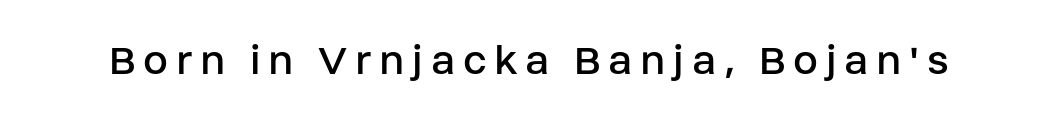
No letter is thick-stroked: the sample isn't bold. Here the designer chose a conventional face with non-uniform glyph widths. Designer's note — italics off, roman on. Letterform terminals end flat and unadorned throughout the passage. The glyphs are unaccompanied by any horizontal stroke below them.
